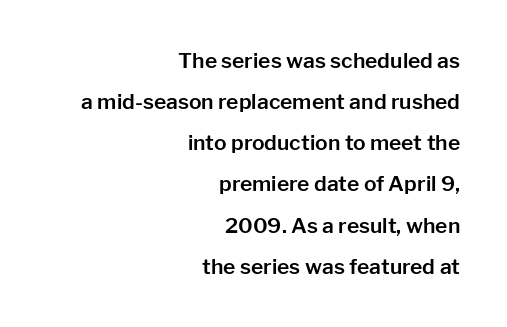
{"italic": "no", "underline": "no", "align": "right", "line_spacing": "loose", "line_spacing_ratio": 1.96, "letter_spacing": "normal", "letter_spacing_em": 0.0, "glyph_px": 21}
